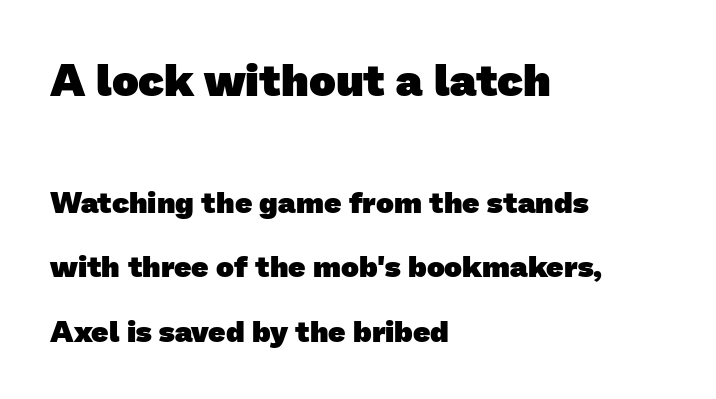
Q: Is the text bold? A: Yes.
Q: Is the typeface a serif or a sans-serif typeface? A: Sans-serif.
Q: Is the text underlined? A: No.
Q: How is the paragraph aligned? A: Left-aligned.
Q: Is the spacing between letters normal or unusually wide? A: Normal.
Q: Is the spacing between lines tight, normal or loose? A: Loose.
Q: Which block of text is set in a larger size, the first (top) or the second (bottom)? A: The first (top) one.
Q: Width (condensed, normal, or wide)? A: Normal.
Q: Stroke contrast? A: Low.
Q: x-height? A: Medium.
Q: Monospaced? A: No.
